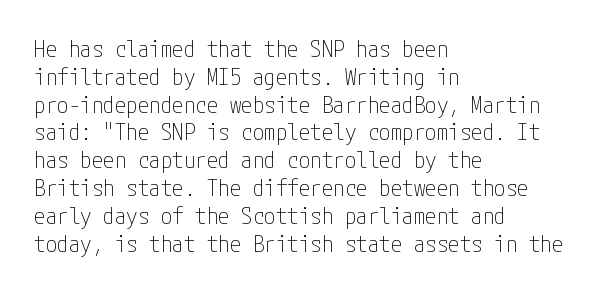
{"italic": "no", "bold": "no", "underline": "no", "align": "left", "line_spacing_ratio": 1.21, "letter_spacing": "normal", "letter_spacing_em": 0.0, "glyph_px": 23}
